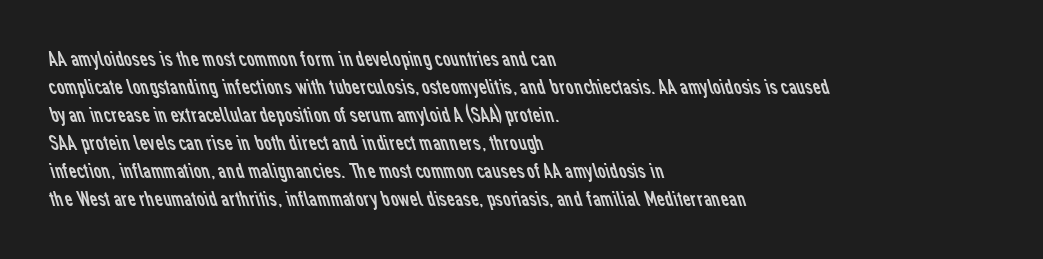
{"bold": "no", "underline": "no", "align": "left", "line_spacing": "normal", "line_spacing_ratio": 1.27, "letter_spacing": "normal", "letter_spacing_em": 0.0, "glyph_px": 22}
